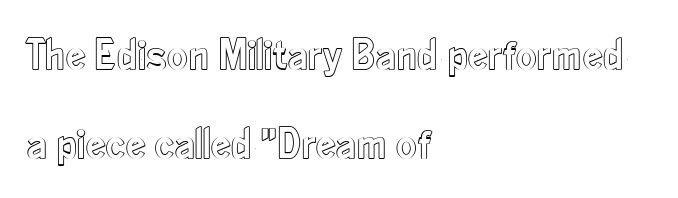
Baseline-to-baseline distance is far greater than the letter height. Think of a printed novel: that variable character pitch is what you see here. Posture: straight, roman, zero tilt. Typeset ragged right — the left edge is the straight one. Here the glyphs are tracked normally, forming tight word shapes. Words float on clear page, feet unadorned.
